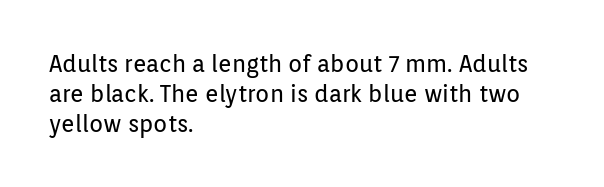
The lines are quadded left. The font sits on the lighter half of the weight spectrum, regular included. Tracking here is standard; glyphs follow each other at the usual distance. Italic? Not at all — the glyphs are vertical. Rule under the text: the space is simply empty.
